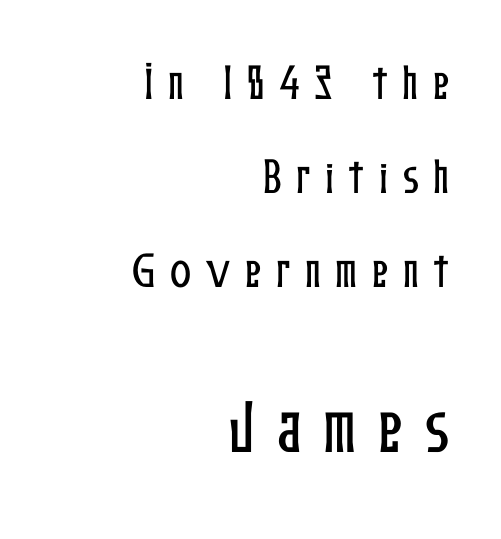
Quick note: interline space is abundant. A student would notice the bottom passage is typeset larger than what precedes it. You could not count columns in this text — the font is proportionally spaced. The ragged edge is on the left, which tells us the setting is flush right.
